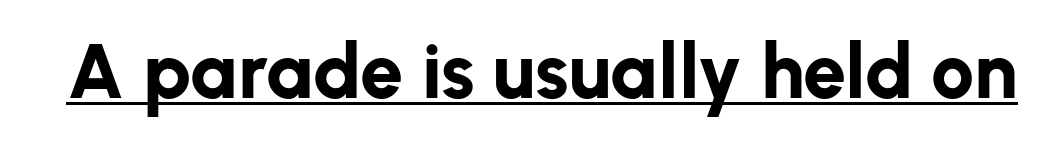
Students, observe the line beneath the letters — that is underlining. Note the varied advance widths — an 'i' is clearly narrower than an 'm'. Upright lettering throughout. Typesetter's note: full bold, strokes at maximum text heaviness.
